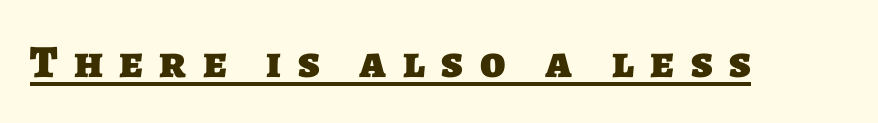
The letters advance in unequal steps, a hallmark of proportional type. The text was rendered using a sans face with plain stroke endings. These characters rest on top of a visible drawn line. Observe the wide spacing: letters keep a clear distance from each other.
